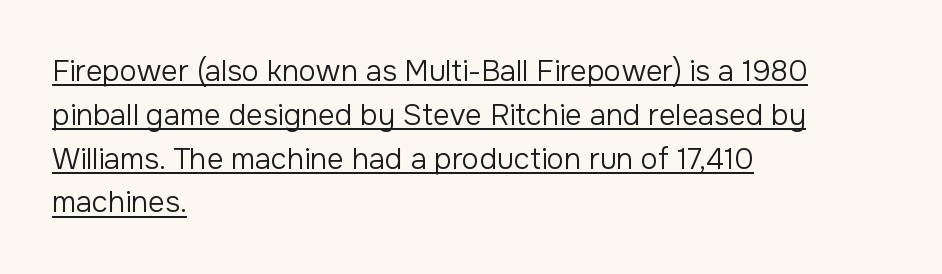
{"serif": "no", "italic": "no", "bold": "no", "weight": "regular", "width": "normal", "stroke_contrast": "low", "x_height": "medium", "monospaced": "no", "underline": "yes", "align": "left", "line_spacing": "normal", "line_spacing_ratio": 1.51, "letter_spacing": "normal", "letter_spacing_em": 0.0, "glyph_px": 29}
